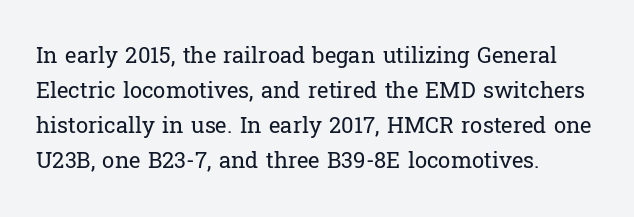
The image shows 22 px text type, upright; set left-aligned, normal line spacing (1.59x), normal letter spacing, not underlined.
